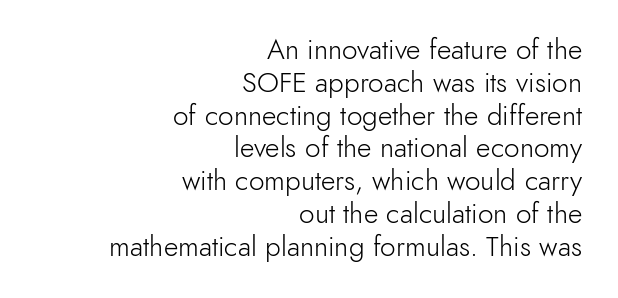
Q: Is the text bold? A: No.
Q: Is the text italic (slanted)? A: No, it is upright.
Q: Is the typeface a serif or a sans-serif typeface? A: Sans-serif.
Q: Is the text underlined? A: No.
Q: How is the paragraph aligned? A: Right-aligned.
Q: Is the spacing between letters normal or unusually wide? A: Normal.
Q: Width (condensed, normal, or wide)? A: Normal.
Q: x-height? A: Small.
Q: Monospaced? A: No.
